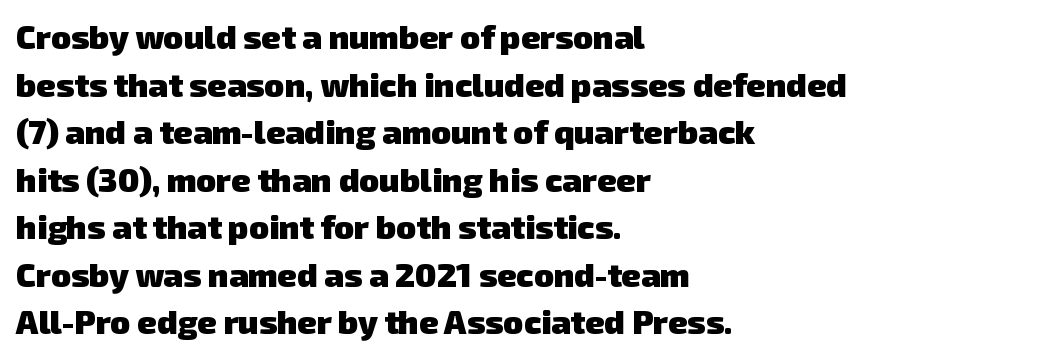
The image shows 33 px heavy sans-serif type; set left-aligned, normal line spacing (1.44x), normal letter spacing, not underlined; low stroke contrast and a medium x-height.
